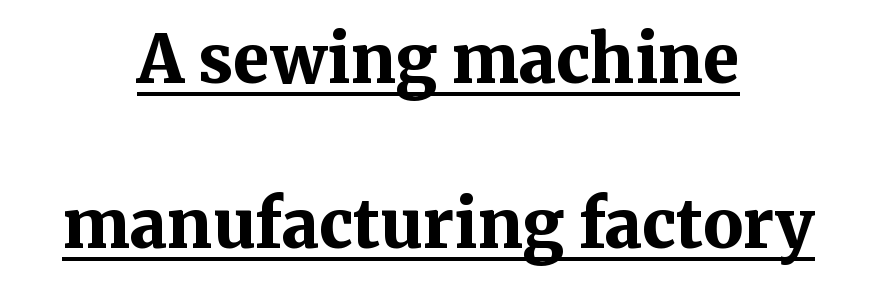
{"serif": "yes", "italic": "no", "bold": "yes", "weight": "bold", "width": "normal", "stroke_contrast": "medium", "x_height": "medium", "monospaced": "no", "underline": "yes", "align": "center", "line_spacing": "loose", "line_spacing_ratio": 2.5, "letter_spacing": "normal", "letter_spacing_em": 0.0, "glyph_px": 66}
